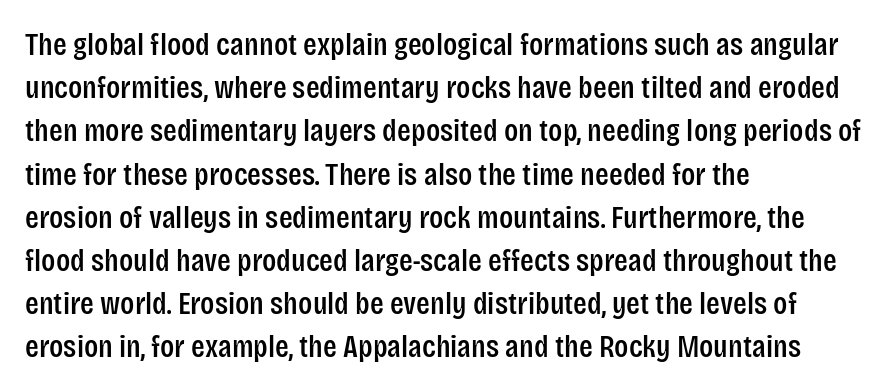
Casual observation: everything's shoved over to the left. Italic? Not at all — the glyphs are vertical. To sum up the face: it is a sans, with no serifs. Any mark beneath the type? The region is blank. Regular leading. Between one letter and the next there's only the usual sliver of space.
